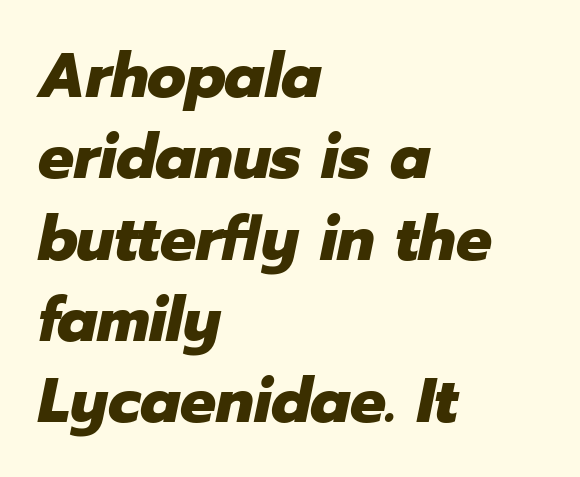
Q: Is the text bold? A: Yes.
Q: Is the text italic (slanted)? A: Yes, it leans right by about 12 degrees.
Q: Is the text underlined? A: No.
Q: How is the paragraph aligned? A: Left-aligned.
Q: Is the spacing between letters normal or unusually wide? A: Normal.
Q: Is the spacing between lines tight, normal or loose? A: Normal.
Q: Width (condensed, normal, or wide)? A: Normal.
Q: Stroke contrast? A: Low.
Q: x-height? A: Medium.
Q: Monospaced? A: No.
